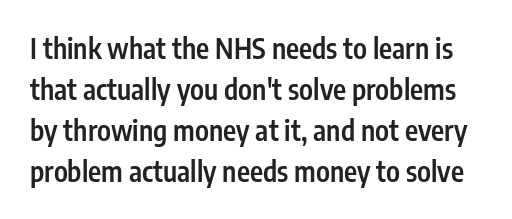
The image shows 28 px semibold, condensed sans-serif type, upright; set normal line spacing (1.46x), normal letter spacing, not underlined; low stroke contrast and a medium x-height.
